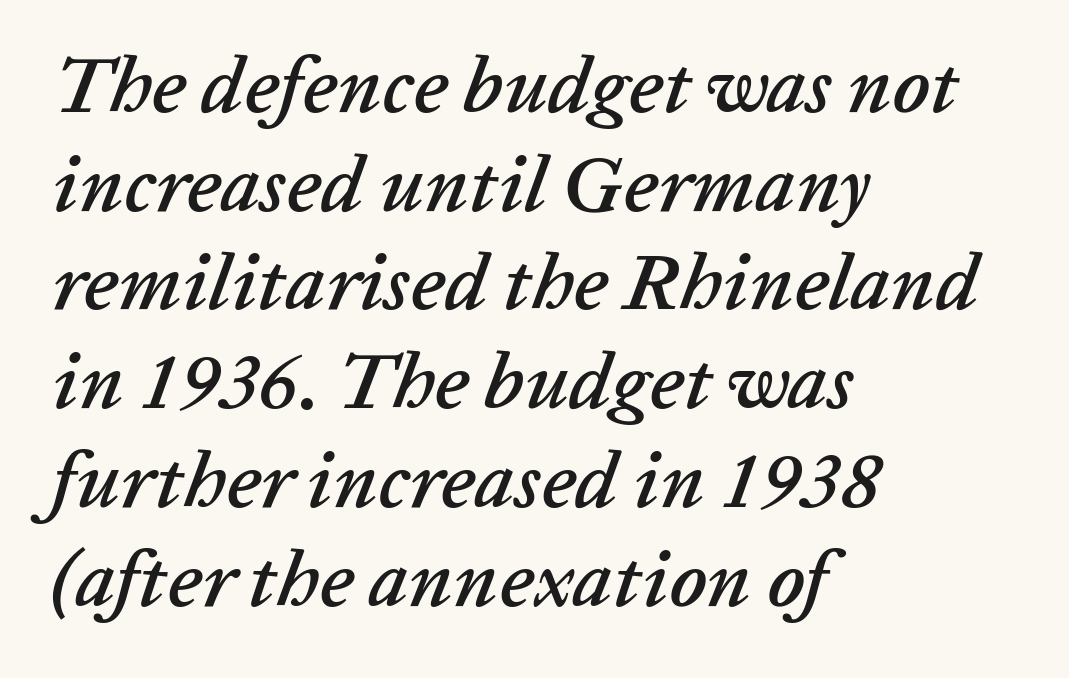
{"italic": "yes", "lean": "right", "slant_degrees": 20, "width": "normal", "stroke_contrast": "low", "x_height": "medium", "monospaced": "no", "underline": "no", "align": "left", "line_spacing": "normal", "line_spacing_ratio": 1.25, "letter_spacing": "normal", "letter_spacing_em": 0.0, "glyph_px": 79}
